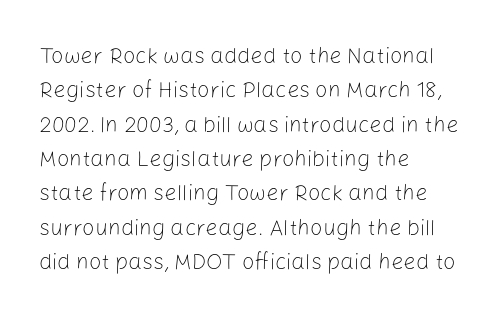
{"italic": "no", "bold": "no", "underline": "no", "align": "left", "line_spacing": "normal", "line_spacing_ratio": 1.56, "letter_spacing": "normal", "letter_spacing_em": 0.0, "glyph_px": 22}
